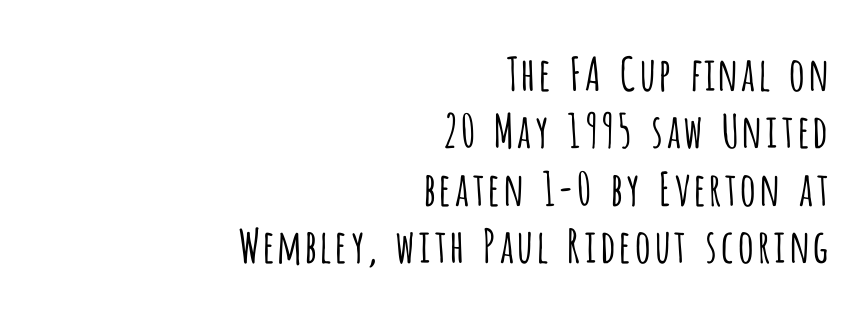
Casual observation: everything's shoved over to the right. No chunkiness to these letters — they're not bold. Honestly, there is no underline to notice here at all. Serif or sans? Sans — the stroke terminals are bare.
